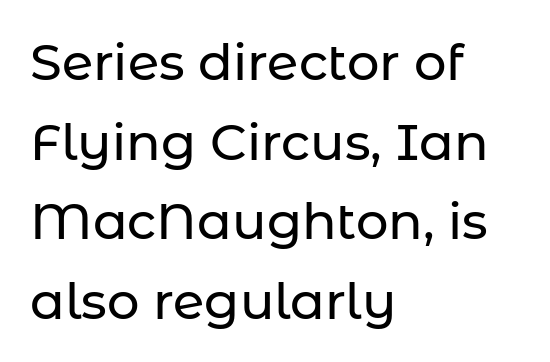
Honestly, the row spacing looks completely unremarkable. The face used here is a sans, in the tradition of grotesques and geometrics. All the whitespace from short lines collects on the right. Varying glyph widths throughout — classic text-font behaviour. Ordinary non-slanted type is in use. Letter spacing: default.
